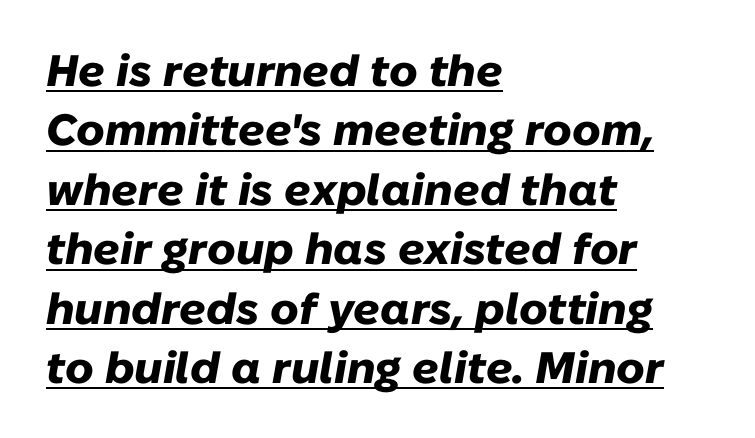
The image shows 44 px heavy type, italic (leaning right); set left-aligned, normal line spacing (1.35x), normal letter spacing, underlined; low stroke contrast and a medium x-height.
